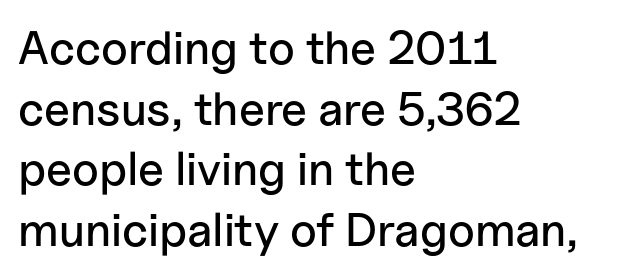
Q: Is the text italic (slanted)? A: No, it is upright.
Q: Is the typeface a serif or a sans-serif typeface? A: Sans-serif.
Q: Is the text underlined? A: No.
Q: How is the paragraph aligned? A: Left-aligned.
Q: Is the spacing between letters normal or unusually wide? A: Normal.
Q: Is the spacing between lines tight, normal or loose? A: Normal.
Q: Width (condensed, normal, or wide)? A: Normal.
Q: Stroke contrast? A: Low.
Q: x-height? A: Medium.
Q: Monospaced? A: No.
